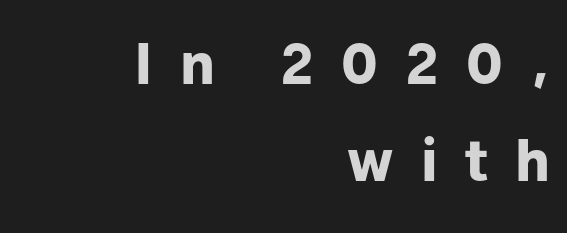
Do the letters lean? They stand straight. Words appear elongated and porous because spacing is wide. Descenders hang freely into open space. Classification — sans serif.
